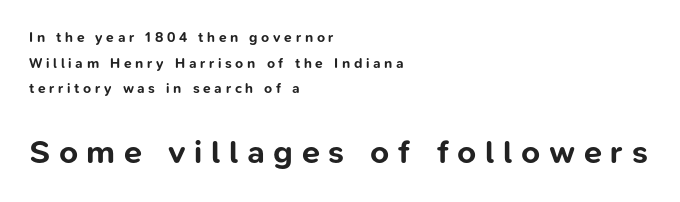
Honestly, the letter spacing is so wide it's the main thing you notice. The strokes are fattened all the way to bold. These lines were composed using upright roman letters. The passage shown begins with its smaller block and ends with its larger one.
